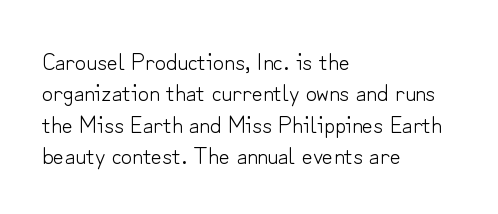
What stands out about the letter spacing? Nothing — it is the standard amount. Unmarked baselines from the first word to the last. The rendering anchors every line to the left-hand side. Regarding leading, the lines here are spaced in the standard way. Compared with a typical body face, this is equally light or lighter still. In terms of posture, this sample is upright.
